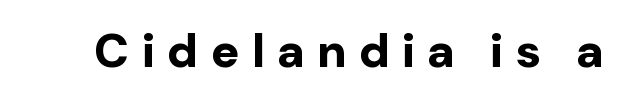
The image shows 47 px bold sans-serif type, upright; set unusually wide letter spacing (+0.26 em), not underlined; low stroke contrast and a medium x-height.
